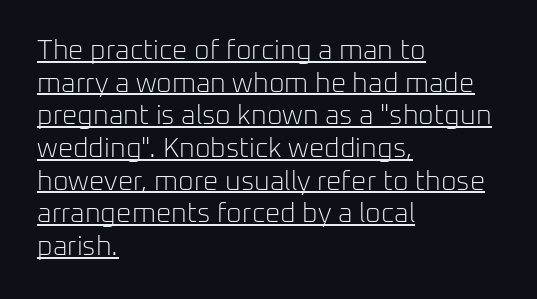
The face used here appears with an underline applied. Each line starts at the same left margin while the right side varies. The passage shown is not bold in any degree. The font's upright variant was chosen for this text. You could call the tracking neutral — neither tight nor loose.
